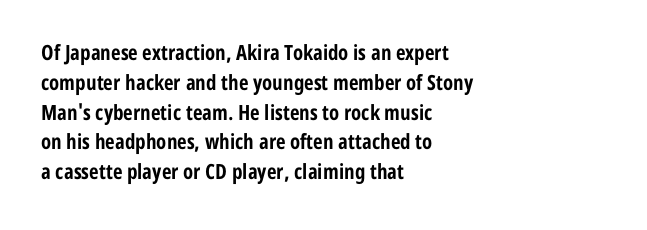
A bare baseline throughout the passage. Heavy-handed strokes throughout: this text is bold. Style check: upright. The setting favours the left margin, as ordinary paragraphs usually do. How are the letters spaced? Ordinarily, with no added tracking.
